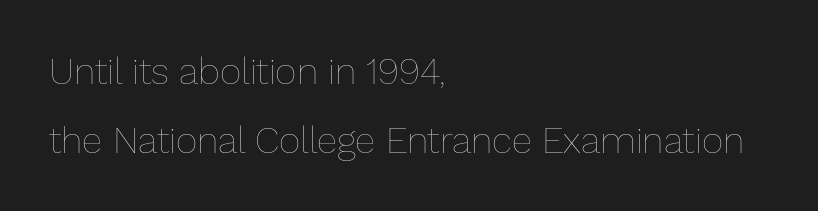
{"italic": "no", "bold": "no", "weight": "thin", "width": "normal", "stroke_contrast": "low", "x_height": "medium", "monospaced": "no", "underline": "no", "align": "left", "line_spacing_ratio": 1.86, "letter_spacing": "normal", "letter_spacing_em": 0.0, "glyph_px": 37}
